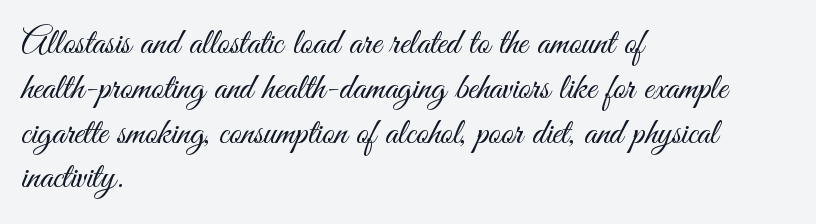
{"serif": "no", "bold": "no", "weight": "light", "width": "condensed", "stroke_contrast": "medium", "x_height": "small", "monospaced": "no", "underline": "no", "align": "left", "line_spacing_ratio": 1.21, "letter_spacing": "normal", "letter_spacing_em": 0.0, "glyph_px": 37}
